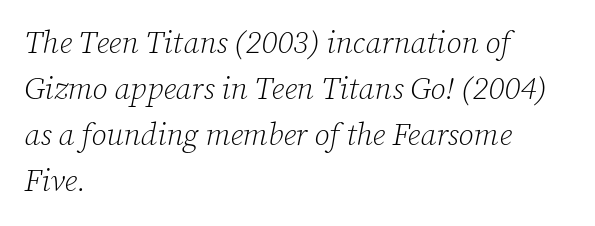
The image shows 31 px light serif type, italic (leaning right); set left-aligned, normal line spacing (1.48x), normal letter spacing, not underlined; low stroke contrast and a medium x-height.
